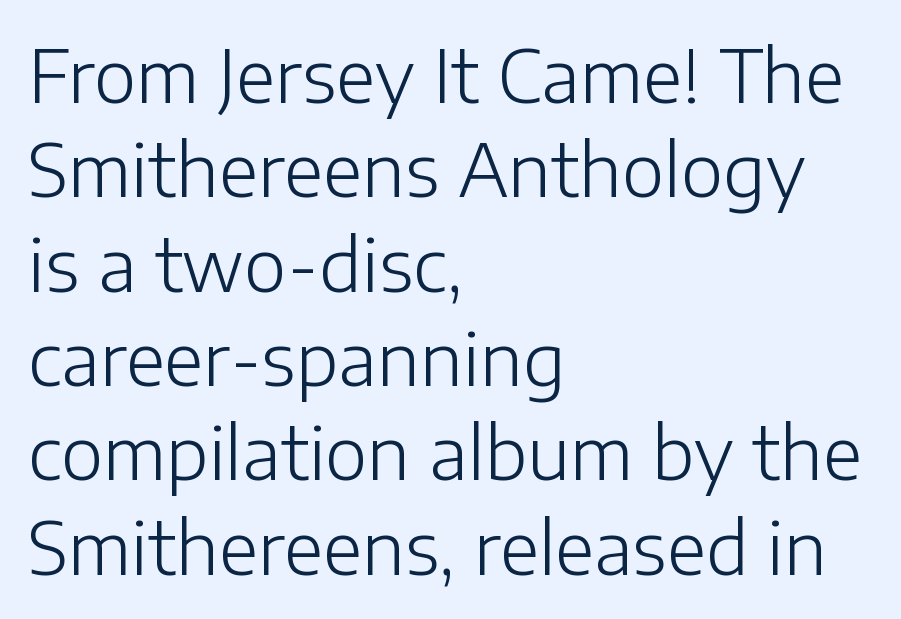
The image shows 72 px light sans-serif type, upright; set left-aligned, normal line spacing (1.31x), normal letter spacing, not underlined; low stroke contrast and a medium x-height.
